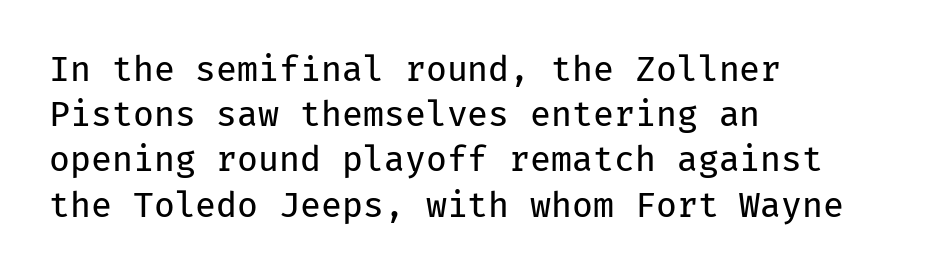
Q: Is the text bold? A: No.
Q: Is the text italic (slanted)? A: No, it is upright.
Q: Is the typeface a serif or a sans-serif typeface? A: Sans-serif.
Q: Is the text underlined? A: No.
Q: How is the paragraph aligned? A: Left-aligned.
Q: Is the spacing between letters normal or unusually wide? A: Normal.
Q: Is the spacing between lines tight, normal or loose? A: Normal.
Q: Width (condensed, normal, or wide)? A: Normal.
Q: Stroke contrast? A: Low.
Q: x-height? A: Medium.
Q: Monospaced? A: Yes.
